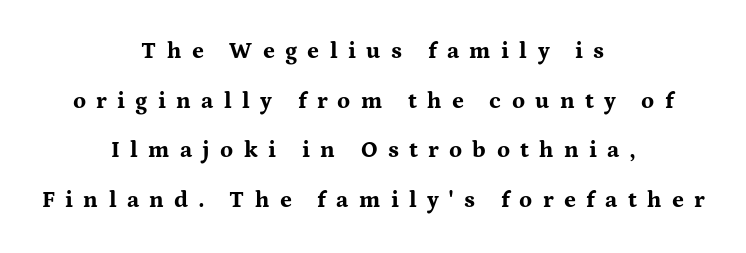
Caption: bold face, heavy strokes. The axis of the letterforms is exactly vertical. Baseline-to-baseline distance is far greater than the letter height. Visually the block forms a symmetrical silhouette, jagged on both flanks. Students, note that the glyphs here are deliberately spaced far apart.
